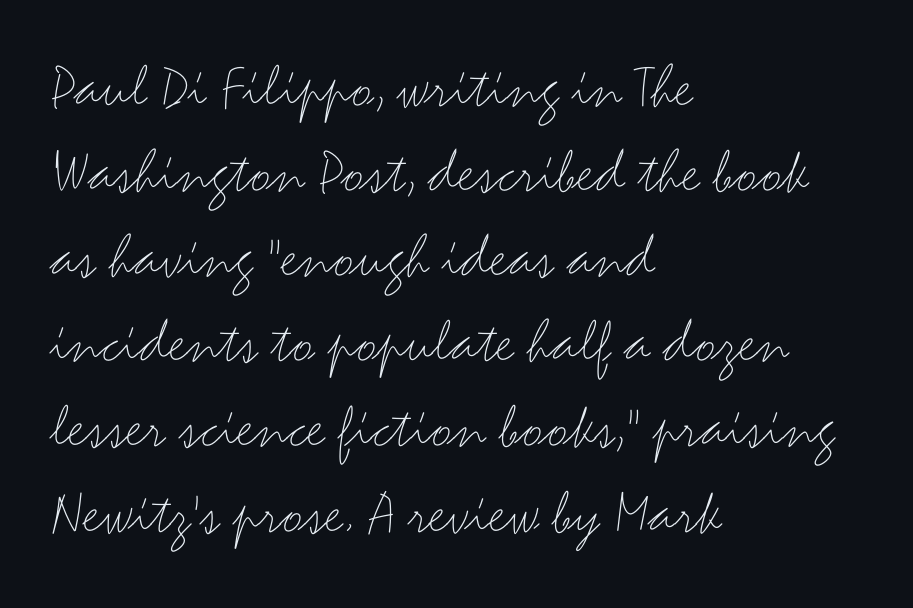
Spacing verdict: proportional, widths tailored to each character. In terms of letterspacing, this is plain default setting. On a weight scale, this lands at 450 or below. The words here are not underlined.
